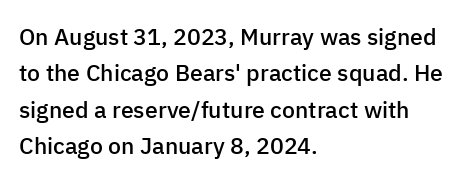
The paragraph shown leans on its left margin. Baseline-to-baseline distance is the conventional proportion of letter height. Check under the words: just untouched page. How are the letters spaced? Ordinarily, with no added tracking.
